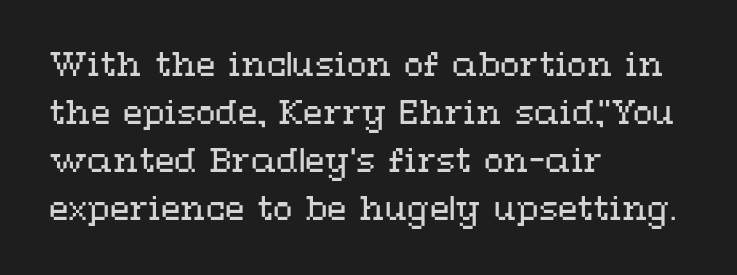
Lines of text with bare space underneath. The lines sit at an ordinary, default distance from one another. Left-aligned paragraph, ragged on the right. This sample has the flowing, uneven cadence of proportional lettering. The font sits on the lighter half of the weight spectrum, regular included.
